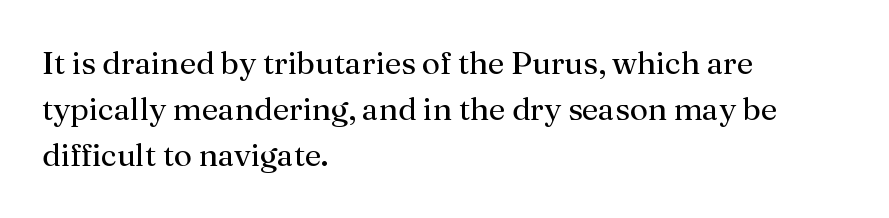
Q: Is the text bold? A: No.
Q: Is the text italic (slanted)? A: No, it is upright.
Q: Is the typeface a serif or a sans-serif typeface? A: Serif.
Q: Is the text underlined? A: No.
Q: How is the paragraph aligned? A: Left-aligned.
Q: Is the spacing between letters normal or unusually wide? A: Normal.
Q: Is the spacing between lines tight, normal or loose? A: Normal.
Q: Width (condensed, normal, or wide)? A: Normal.
Q: Stroke contrast? A: Medium.
Q: x-height? A: Medium.
Q: Monospaced? A: No.
